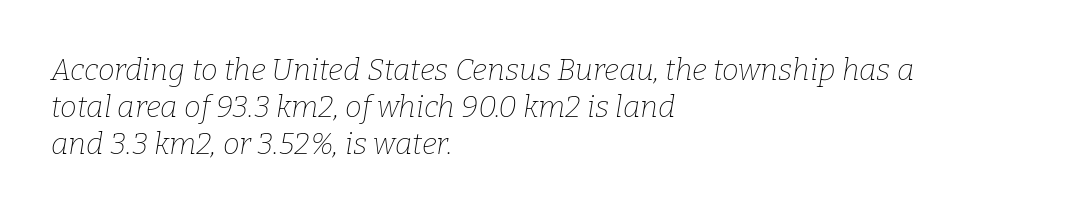
Rule under the text: the space is simply empty. Which margin do the lines hug? The left one — the right edge is uneven. Letters have the restrained weight of plain body copy at most. Here the designer chose a conventional face with non-uniform glyph widths. To sum up the face: it has serifs. The specimen reads as italic at a glance.
